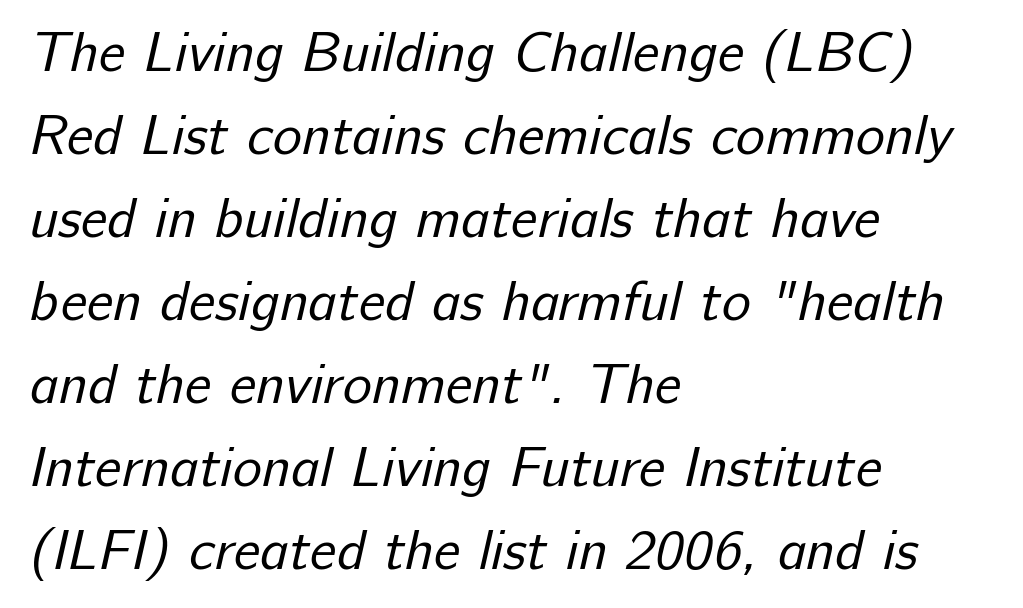
The image shows 55 px regular-weight sans-serif type; set left-aligned, normal line spacing (1.51x), normal letter spacing, not underlined; low stroke contrast and a medium x-height.
